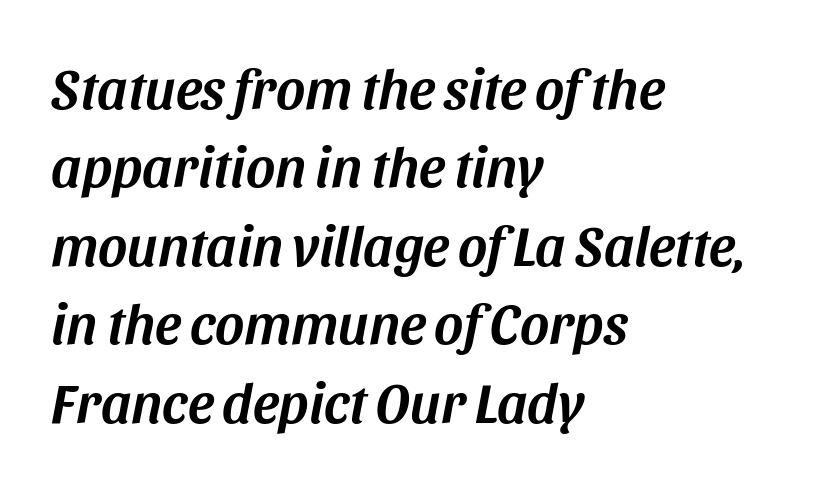
{"italic": "yes", "lean": "right", "slant_degrees": 11, "width": "normal", "stroke_contrast": "medium", "x_height": "large", "monospaced": "no", "underline": "no", "align": "left", "line_spacing": "normal", "line_spacing_ratio": 1.4, "letter_spacing": "normal", "letter_spacing_em": 0.0, "glyph_px": 56}
